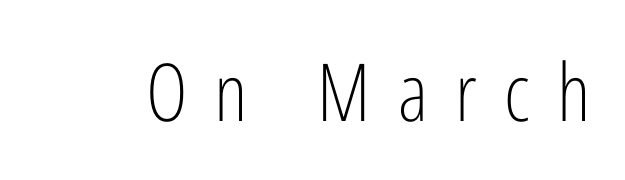
{"serif": "no", "italic": "no", "bold": "no", "weight": "light", "width": "condensed", "stroke_contrast": "low", "x_height": "medium", "monospaced": "no", "underline": "no", "letter_spacing": "wide", "letter_spacing_em": 0.34, "glyph_px": 80}
